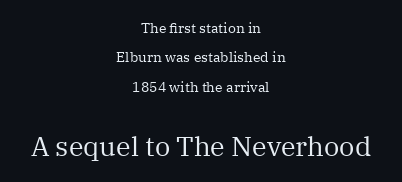
Q: Is the text bold? A: No.
Q: Is the text italic (slanted)? A: No, it is upright.
Q: Is the text underlined? A: No.
Q: How is the paragraph aligned? A: Centered.
Q: Is the spacing between letters normal or unusually wide? A: Normal.
Q: Is the spacing between lines tight, normal or loose? A: Loose.
Q: Which block of text is set in a larger size, the first (top) or the second (bottom)? A: The second (bottom) one.
